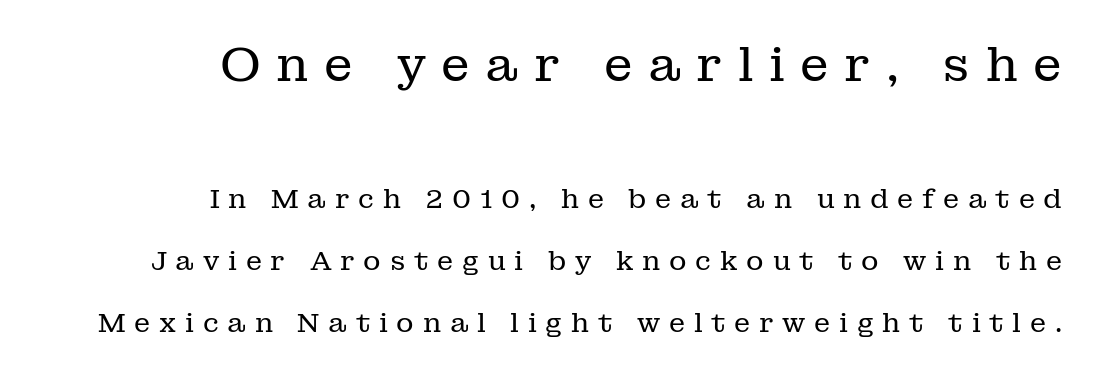
Designer's note — italics off, roman on. Caption: upper text group enlarged, lower text group reduced. Visually the block forms a straight wall on the right and a jagged coastline on the left. Airy leading. Examine the stroke ends and you'll spot serifs.
